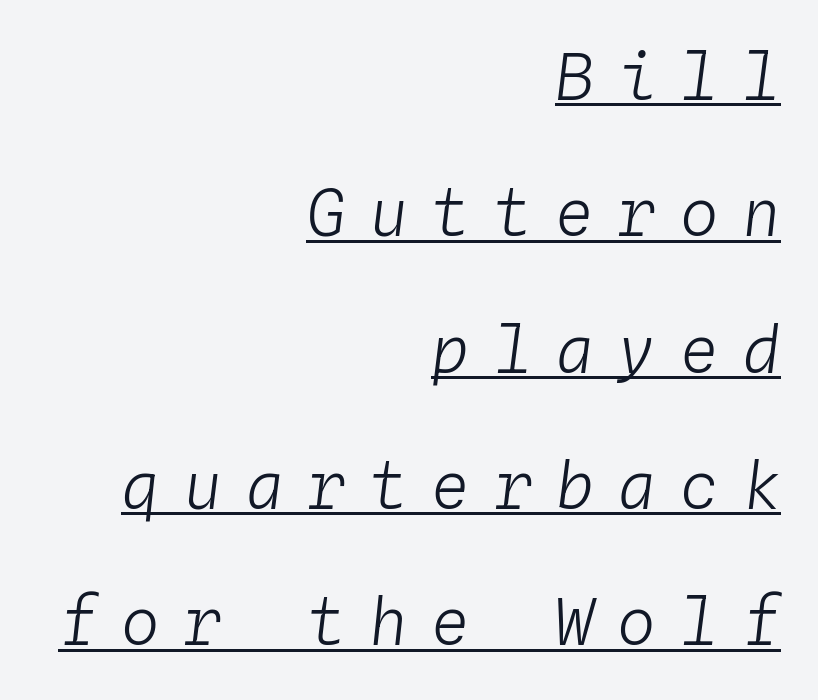
There's an unmistakable incline to the writing here. The type is letterspaced generously, with wide tracking. Is this a heavy cut? Hardly; it is regular or lighter. If you measured baseline to baseline, you'd find a long distance. The ragged edge is on the left, which tells us the setting is flush right. Decoration check: the copy is underlined.
